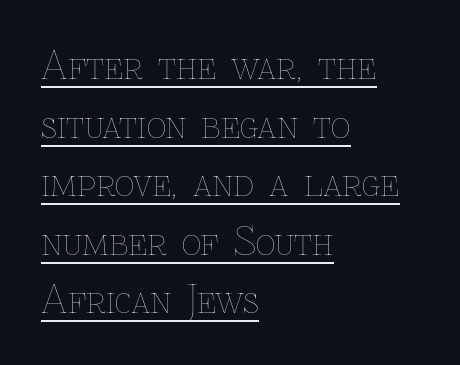
{"italic": "no", "bold": "no", "weight": "thin", "width": "normal", "stroke_contrast": "low", "x_height": "medium", "monospaced": "no", "underline": "yes", "align": "left", "line_spacing": "normal", "line_spacing_ratio": 1.54, "letter_spacing": "normal", "letter_spacing_em": 0.0, "glyph_px": 38}
